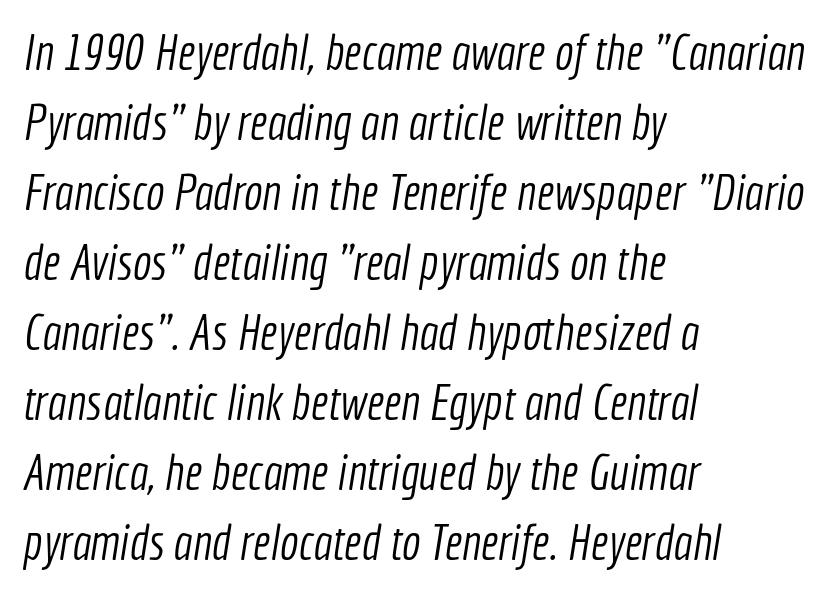
The image shows 50 px light, condensed sans-serif type; set left-aligned, normal line spacing (1.4x), normal letter spacing, not underlined; a medium x-height.
